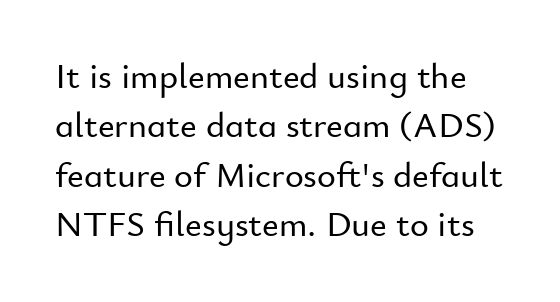
Q: Is the text italic (slanted)? A: No, it is upright.
Q: Is the typeface a serif or a sans-serif typeface? A: Sans-serif.
Q: Is the text underlined? A: No.
Q: Is the spacing between letters normal or unusually wide? A: Normal.
Q: Is the spacing between lines tight, normal or loose? A: Normal.
Q: Width (condensed, normal, or wide)? A: Normal.
Q: Stroke contrast? A: Low.
Q: x-height? A: Small.
Q: Monospaced? A: No.
